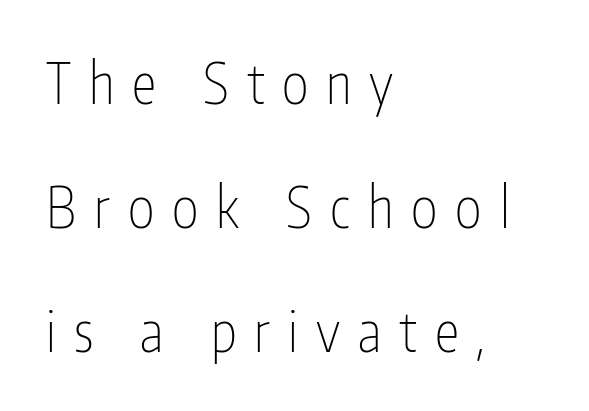
The gaps between neighbouring characters are conspicuously large. The lettering stays uniformly vertical, giving the passage a roman look. The designer went with a sans here, leaving each stem footless. Caption: face not bold, strokes unweighted.
